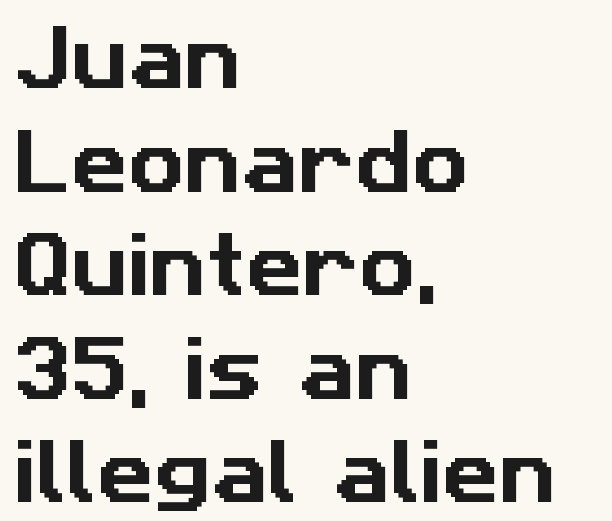
The image shows 70 px sans-serif type; set left-aligned, normal line spacing (1.48x), normal letter spacing, not underlined; low stroke contrast and a medium x-height.
